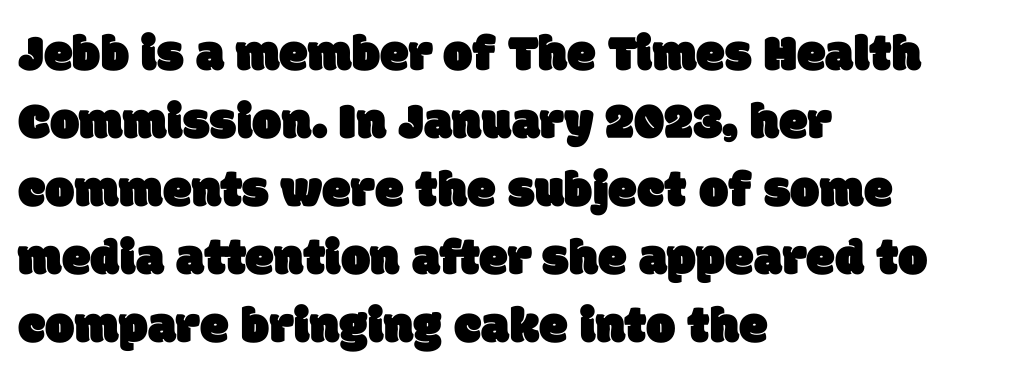
Q: Is the typeface a serif or a sans-serif typeface? A: Sans-serif.
Q: Is the text underlined? A: No.
Q: How is the paragraph aligned? A: Left-aligned.
Q: Is the spacing between letters normal or unusually wide? A: Normal.
Q: Is the spacing between lines tight, normal or loose? A: Normal.
Q: Width (condensed, normal, or wide)? A: Normal.
Q: Stroke contrast? A: Low.
Q: x-height? A: Large.
Q: Monospaced? A: No.
